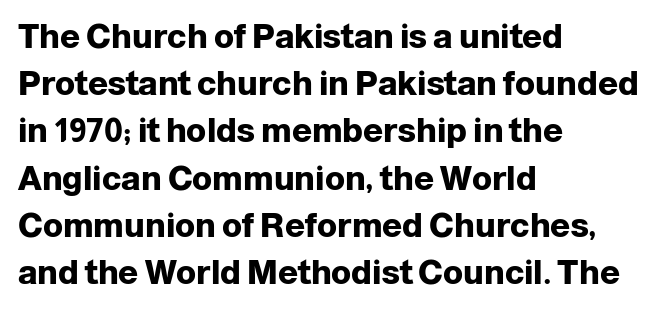
Q: Is the text bold? A: Yes.
Q: Is the text italic (slanted)? A: No, it is upright.
Q: Is the typeface a serif or a sans-serif typeface? A: Sans-serif.
Q: Is the text underlined? A: No.
Q: How is the paragraph aligned? A: Left-aligned.
Q: Is the spacing between letters normal or unusually wide? A: Normal.
Q: Is the spacing between lines tight, normal or loose? A: Normal.
Q: Width (condensed, normal, or wide)? A: Normal.
Q: Stroke contrast? A: Low.
Q: x-height? A: Medium.
Q: Monospaced? A: No.
